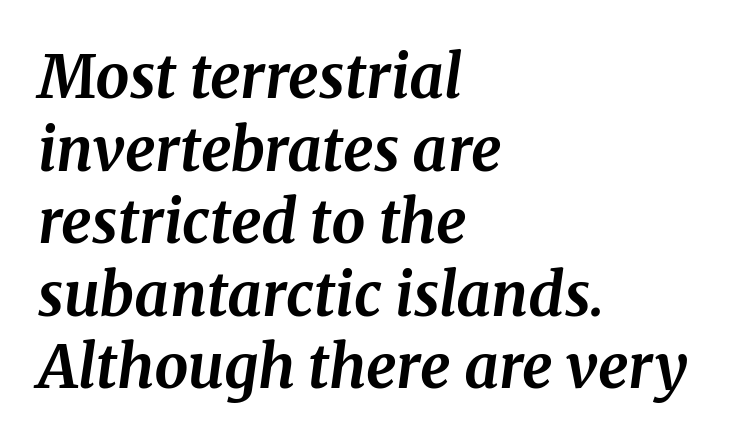
The image shows 60 px bold serif type, italic (leaning right); set left-aligned, line spacing 1.21x, normal letter spacing, not underlined; medium stroke contrast and a medium x-height.
